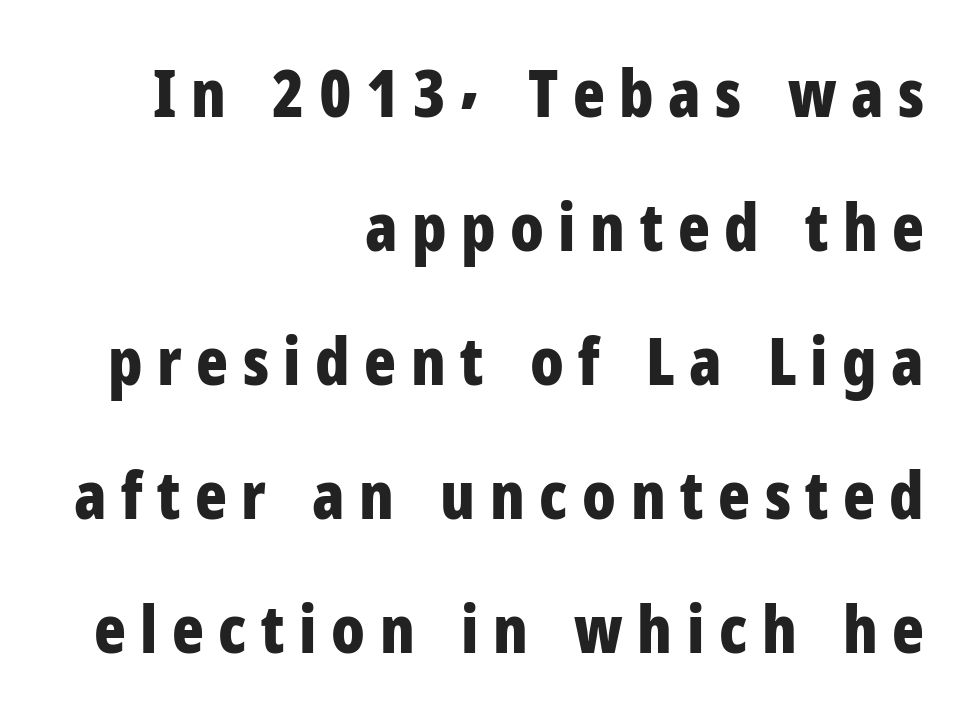
The image shows 66 px bold, condensed sans-serif type, upright; set right-aligned, loose line spacing (2.03x), unusually wide letter spacing (+0.22 em), not underlined; low stroke contrast and a medium x-height.
